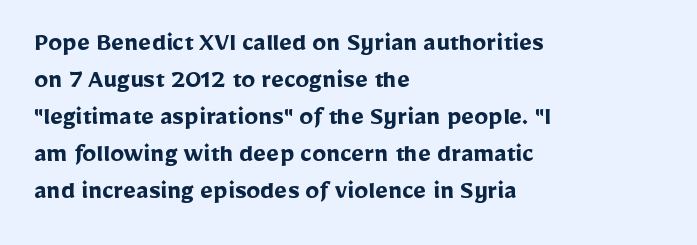
Q: Is the text bold? A: Yes.
Q: Is the text italic (slanted)? A: No, it is upright.
Q: Is the typeface a serif or a sans-serif typeface? A: Sans-serif.
Q: Is the text underlined? A: No.
Q: How is the paragraph aligned? A: Left-aligned.
Q: Is the spacing between letters normal or unusually wide? A: Normal.
Q: Is the spacing between lines tight, normal or loose? A: Normal.
Q: Width (condensed, normal, or wide)? A: Normal.
Q: Stroke contrast? A: Low.
Q: x-height? A: Medium.
Q: Monospaced? A: No.
